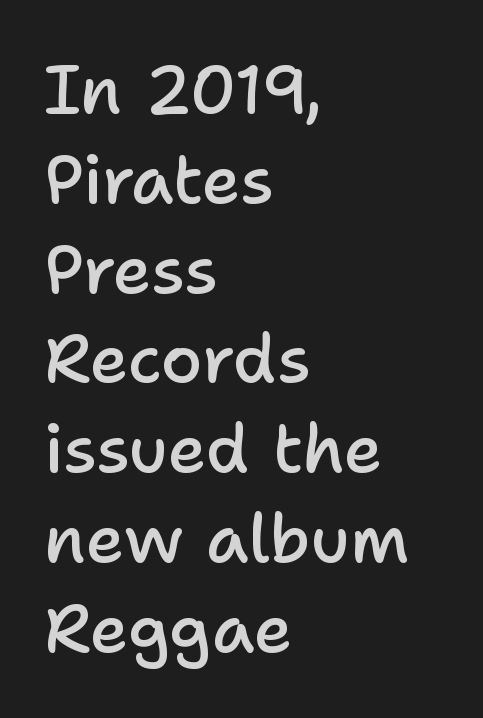
The image shows 67 px semibold sans-serif type, upright; set left-aligned, normal line spacing (1.34x), normal letter spacing, not underlined; low stroke contrast and a medium x-height.
